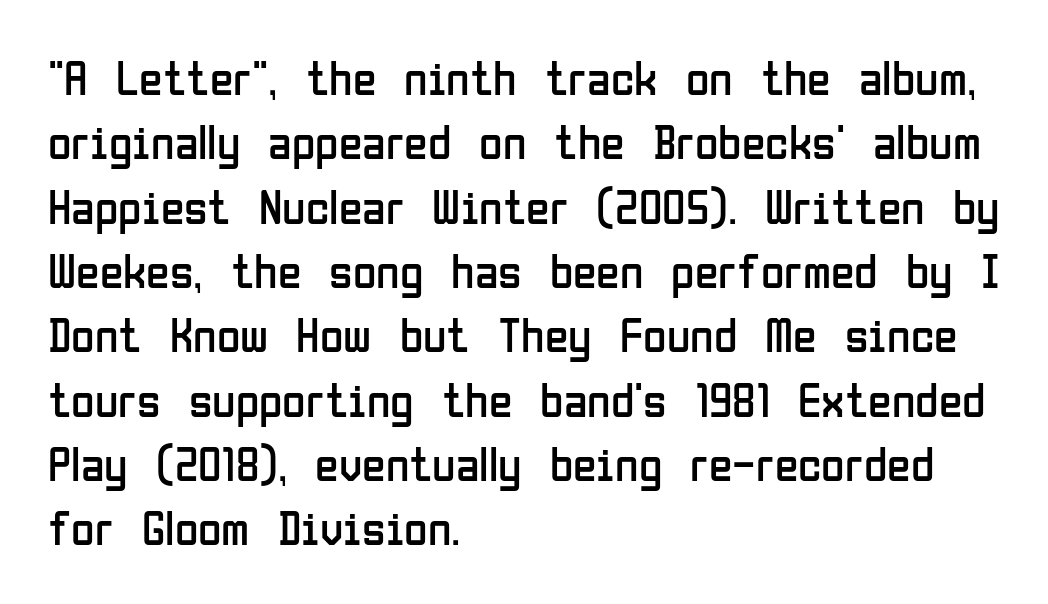
Q: Is the text bold? A: No.
Q: Is the text italic (slanted)? A: No, it is upright.
Q: Is the typeface a serif or a sans-serif typeface? A: Sans-serif.
Q: Is the text underlined? A: No.
Q: How is the paragraph aligned? A: Left-aligned.
Q: Is the spacing between letters normal or unusually wide? A: Normal.
Q: Is the spacing between lines tight, normal or loose? A: Normal.
Q: Width (condensed, normal, or wide)? A: Condensed.
Q: Stroke contrast? A: Low.
Q: x-height? A: Medium.
Q: Monospaced? A: No.
